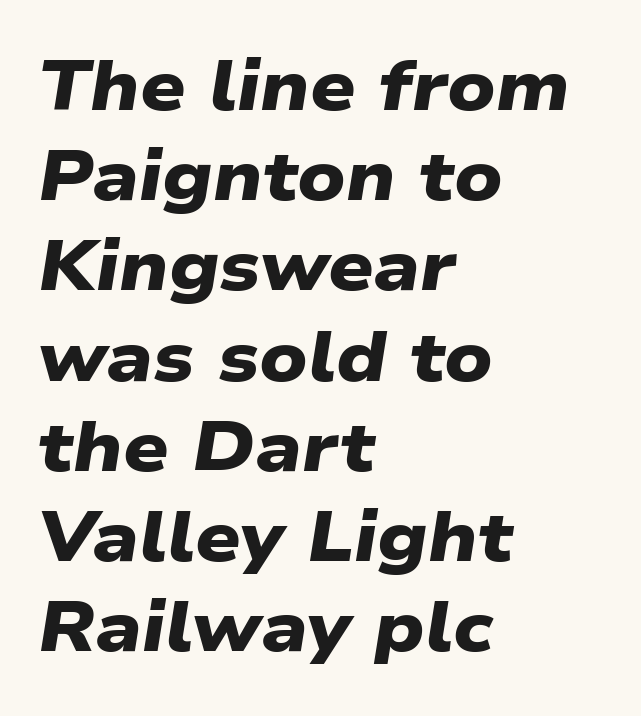
A typesetter would label this face a sans. Tracking here is standard; glyphs follow each other at the usual distance. Underlining? Definitely not there. Here the designer chose a conventional face with non-uniform glyph widths.
